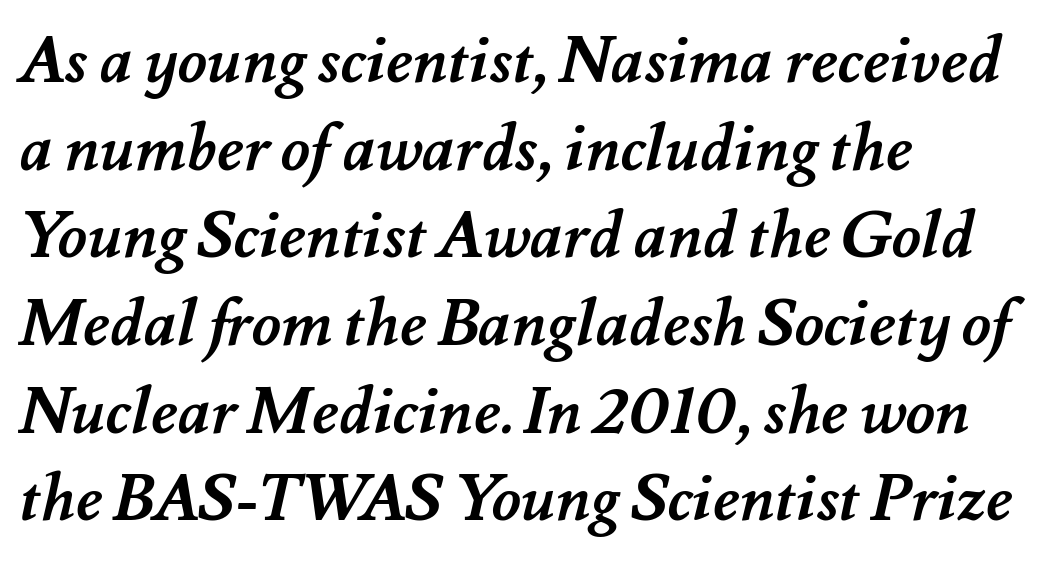
{"bold": "yes", "weight": "semibold", "width": "normal", "stroke_contrast": "medium", "x_height": "small", "monospaced": "no", "underline": "no", "align": "left", "line_spacing": "normal", "line_spacing_ratio": 1.37, "letter_spacing": "normal", "letter_spacing_em": 0.0, "glyph_px": 64}
